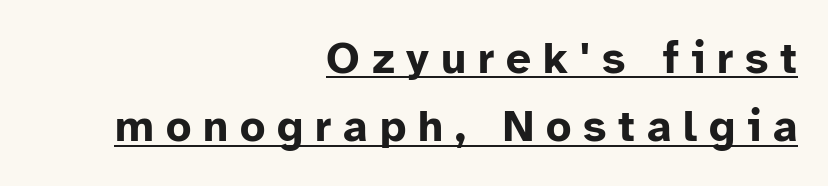
Q: Is the text bold? A: Yes.
Q: Is the text italic (slanted)? A: No, it is upright.
Q: Is the typeface a serif or a sans-serif typeface? A: Sans-serif.
Q: Is the text underlined? A: Yes.
Q: How is the paragraph aligned? A: Right-aligned.
Q: Is the spacing between letters normal or unusually wide? A: Unusually wide.
Q: Is the spacing between lines tight, normal or loose? A: Normal.
Q: Width (condensed, normal, or wide)? A: Normal.
Q: Stroke contrast? A: Low.
Q: x-height? A: Medium.
Q: Monospaced? A: No.
